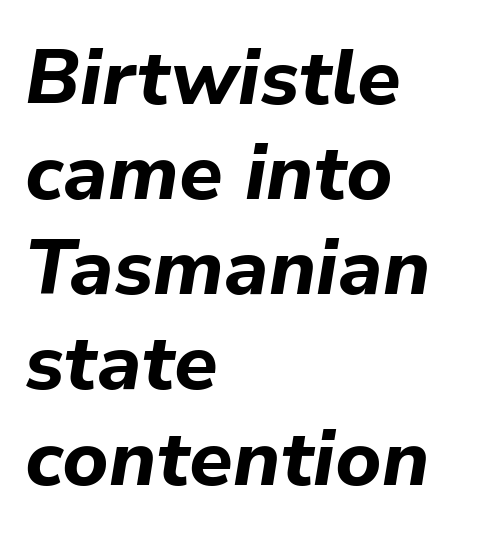
{"italic": "yes", "lean": "right", "slant_degrees": 9, "bold": "yes", "weight": "bold", "width": "normal", "stroke_contrast": "low", "x_height": "medium", "monospaced": "no", "underline": "no", "align": "left", "line_spacing_ratio": 1.22, "letter_spacing": "normal", "letter_spacing_em": 0.0, "glyph_px": 78}
